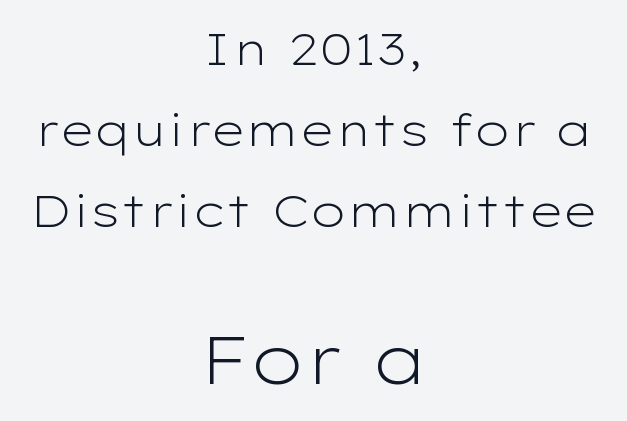
Q: Is the text bold? A: No.
Q: Is the text italic (slanted)? A: No, it is upright.
Q: Is the typeface a serif or a sans-serif typeface? A: Sans-serif.
Q: Is the text underlined? A: No.
Q: How is the paragraph aligned? A: Centered.
Q: Is the spacing between letters normal or unusually wide? A: Normal.
Q: Which block of text is set in a larger size, the first (top) or the second (bottom)? A: The second (bottom) one.
Q: Width (condensed, normal, or wide)? A: Wide.
Q: Stroke contrast? A: Low.
Q: x-height? A: Medium.
Q: Monospaced? A: No.
